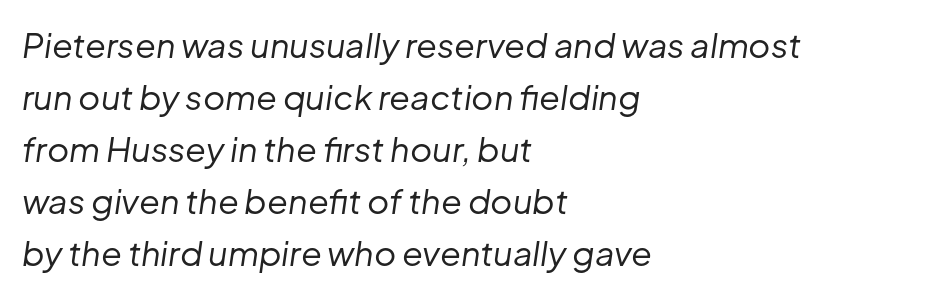
The image shows 34 px regular-weight type, italic (leaning right); set left-aligned, normal line spacing (1.53x), normal letter spacing, not underlined; low stroke contrast and a medium x-height.
